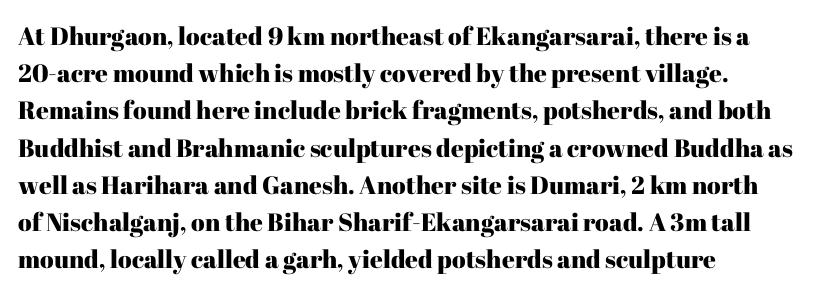
Designer's note — italics off, roman on. Compared with typical paragraphs, the rows here are spaced about the same. No word sits above an underline. Left-aligned paragraph, ragged on the right. This sample uses plain, unmodified letter spacing.
